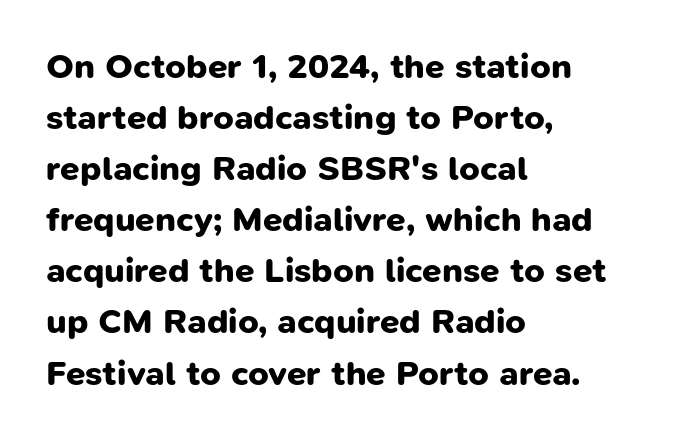
{"serif": "no", "bold": "yes", "weight": "bold", "width": "normal", "stroke_contrast": "low", "x_height": "medium", "monospaced": "no", "underline": "no", "align": "left", "line_spacing": "normal", "line_spacing_ratio": 1.46, "letter_spacing": "normal", "letter_spacing_em": 0.0, "glyph_px": 35}
